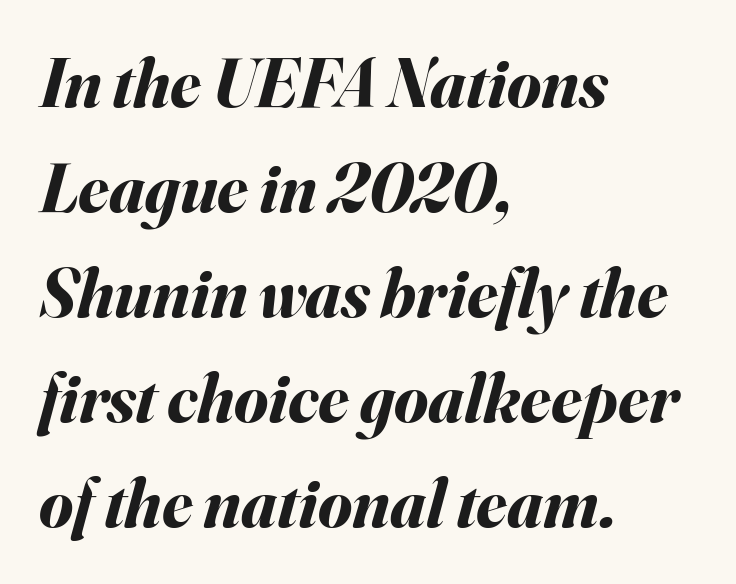
The image shows 69 px bold type, italic (leaning right); set left-aligned, normal line spacing (1.52x), normal letter spacing, not underlined; medium stroke contrast and a small x-height.
